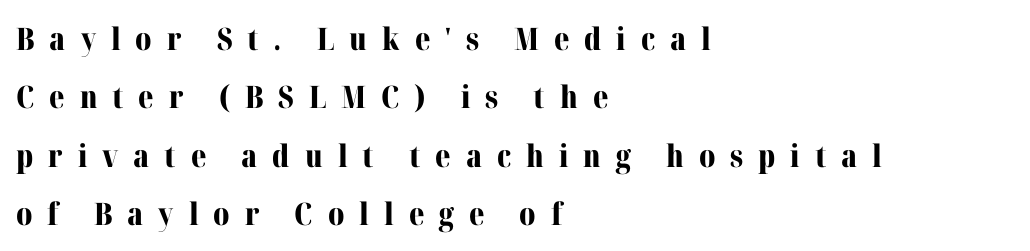
Q: Is the text bold? A: Yes.
Q: Is the text italic (slanted)? A: No, it is upright.
Q: Is the typeface a serif or a sans-serif typeface? A: Serif.
Q: Is the text underlined? A: No.
Q: How is the paragraph aligned? A: Left-aligned.
Q: Is the spacing between letters normal or unusually wide? A: Unusually wide.
Q: Width (condensed, normal, or wide)? A: Normal.
Q: Stroke contrast? A: Medium.
Q: x-height? A: Medium.
Q: Monospaced? A: No.
